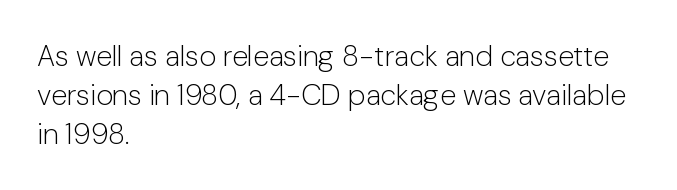
{"serif": "no", "italic": "no", "bold": "no", "weight": "light", "width": "normal", "stroke_contrast": "low", "x_height": "medium", "monospaced": "no", "underline": "no", "align": "left", "line_spacing": "normal", "line_spacing_ratio": 1.34, "letter_spacing": "normal", "letter_spacing_em": 0.0, "glyph_px": 29}
